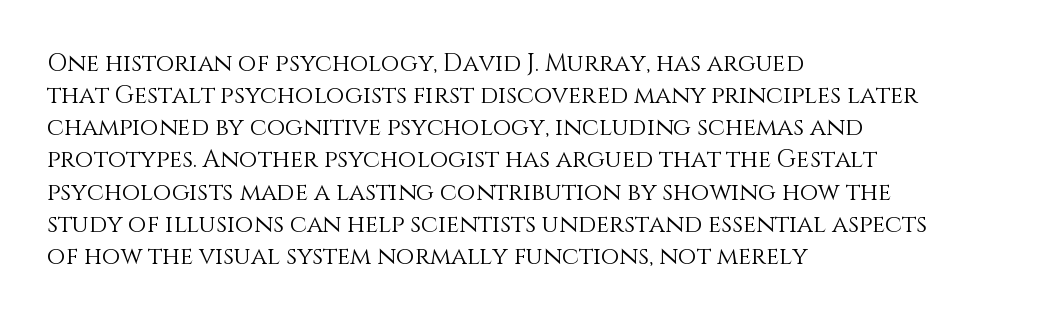
The strip under each line holds only bare page. You could call the tracking neutral — neither tight nor loose. Where is the straight margin? On the left. Upright lettering throughout. The weight tops out at a normal text grade.
